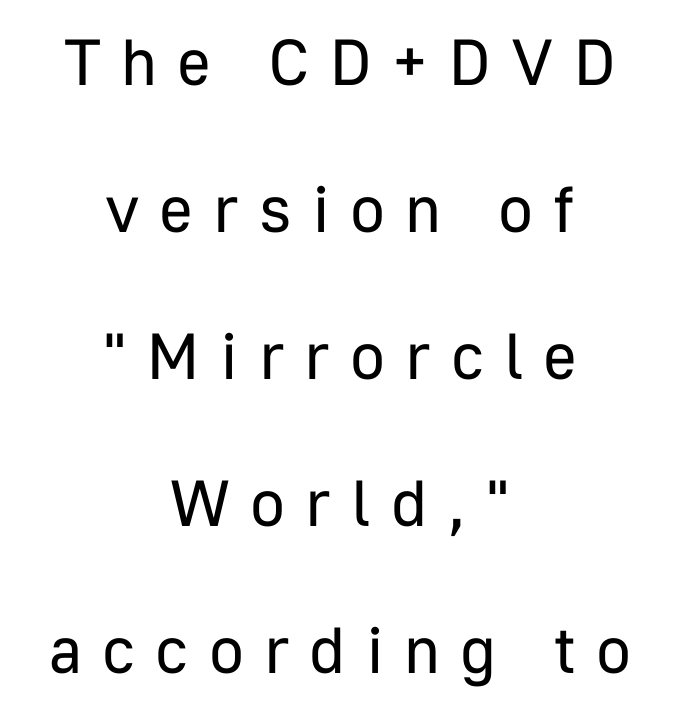
The image shows 65 px regular-weight sans-serif type, upright; set centered, loose line spacing (2.26x), unusually wide letter spacing (+0.31 em), not underlined; low stroke contrast and a medium x-height.
